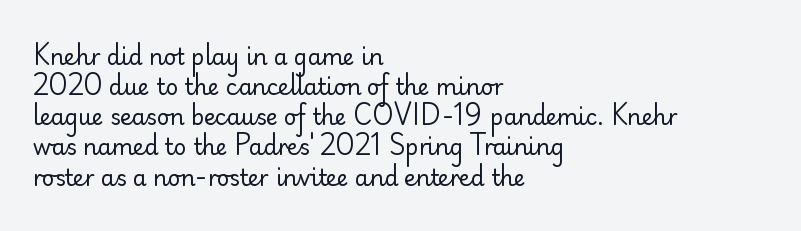
{"italic": "no", "bold": "no", "underline": "no", "align": "left", "line_spacing": "normal", "line_spacing_ratio": 1.37, "letter_spacing": "normal", "letter_spacing_em": 0.0, "glyph_px": 22}
